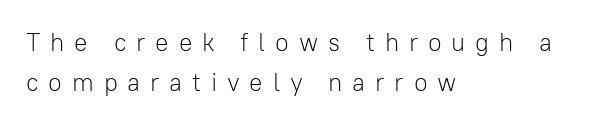
Q: Is the text bold? A: No.
Q: Is the text italic (slanted)? A: No, it is upright.
Q: Is the text underlined? A: No.
Q: How is the paragraph aligned? A: Left-aligned.
Q: Is the spacing between letters normal or unusually wide? A: Unusually wide.
Q: Is the spacing between lines tight, normal or loose? A: Normal.
